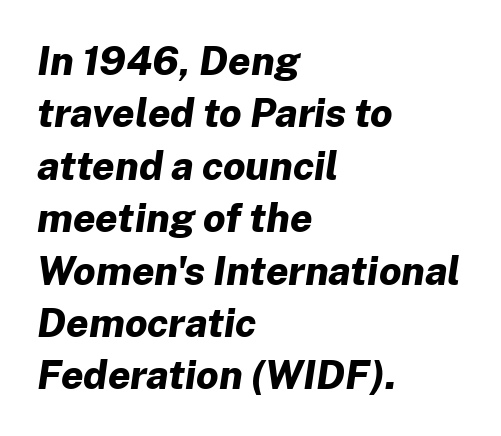
{"italic": "yes", "lean": "right", "slant_degrees": 8, "bold": "yes", "weight": "bold", "width": "normal", "stroke_contrast": "low", "x_height": "medium", "monospaced": "no", "underline": "no", "align": "left", "line_spacing": "normal", "line_spacing_ratio": 1.31, "letter_spacing": "normal", "letter_spacing_em": 0.0, "glyph_px": 40}
